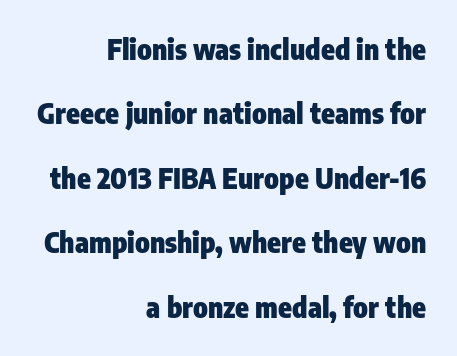
Q: Is the text bold? A: Yes.
Q: Is the text italic (slanted)? A: No, it is upright.
Q: Is the typeface a serif or a sans-serif typeface? A: Sans-serif.
Q: Is the text underlined? A: No.
Q: How is the paragraph aligned? A: Right-aligned.
Q: Is the spacing between letters normal or unusually wide? A: Normal.
Q: Is the spacing between lines tight, normal or loose? A: Loose.
Q: Width (condensed, normal, or wide)? A: Condensed.
Q: Stroke contrast? A: Low.
Q: x-height? A: Medium.
Q: Monospaced? A: No.
